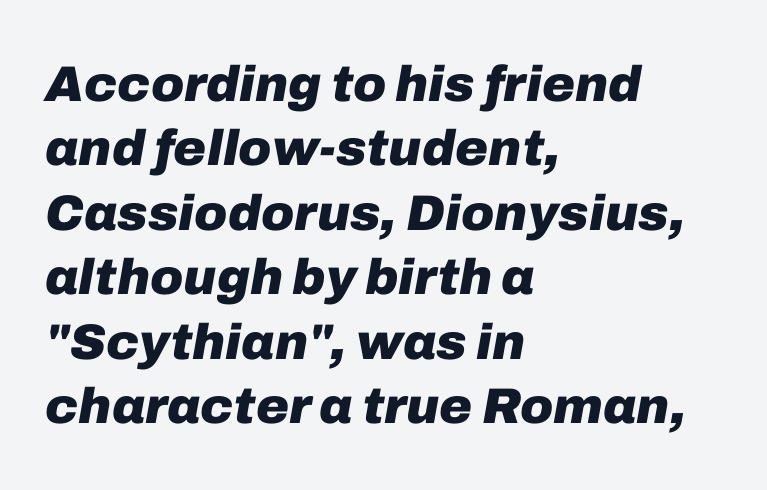
Q: Is the text bold? A: Yes.
Q: Is the text italic (slanted)? A: Yes, it leans right by about 10 degrees.
Q: Is the text underlined? A: No.
Q: How is the paragraph aligned? A: Left-aligned.
Q: Is the spacing between letters normal or unusually wide? A: Normal.
Q: Is the spacing between lines tight, normal or loose? A: Normal.
Q: Width (condensed, normal, or wide)? A: Normal.
Q: Stroke contrast? A: Low.
Q: x-height? A: Medium.
Q: Monospaced? A: No.
